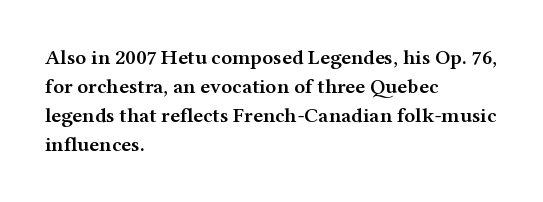
The image shows 21 px text type, upright; set left-aligned, normal line spacing (1.38x), normal letter spacing, not underlined.
